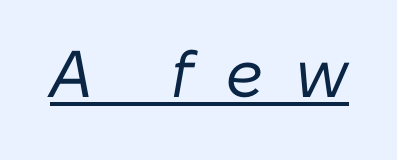
Each word looks stretched out because of the extra space between its letters. The specimen reads as italic at a glance. The face looks like a standard text weight, possibly lighter. This rendering features underlined lettering.
